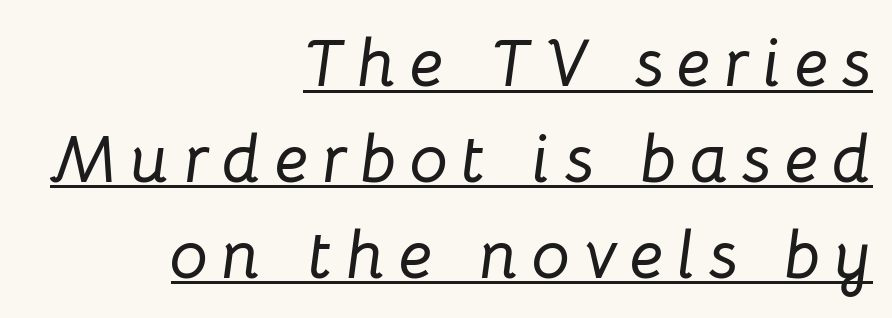
The image shows 68 px text type, italic (leaning right); set right-aligned, normal line spacing (1.41x), unusually wide letter spacing (+0.2 em), underlined; low stroke contrast and a medium x-height.
